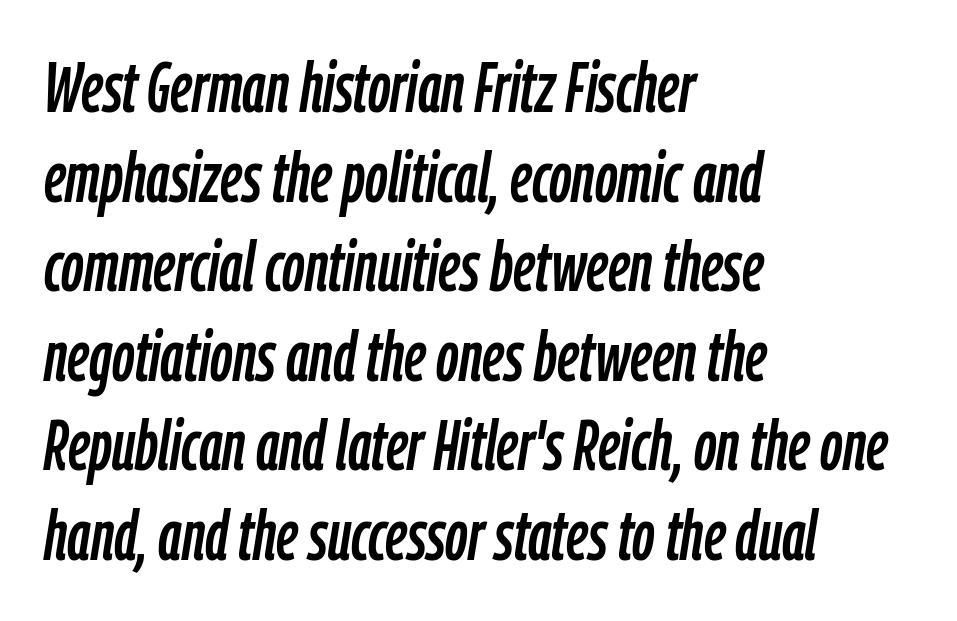
Quick note: underline off. A typesetter would mark this as italic. A typesetter would call this zero additional tracking. In terms of leading, this rendering sits right in the middle. If you drew a ruler down the left edge, every line would touch it. Spacing verdict: proportional, widths tailored to each character.
